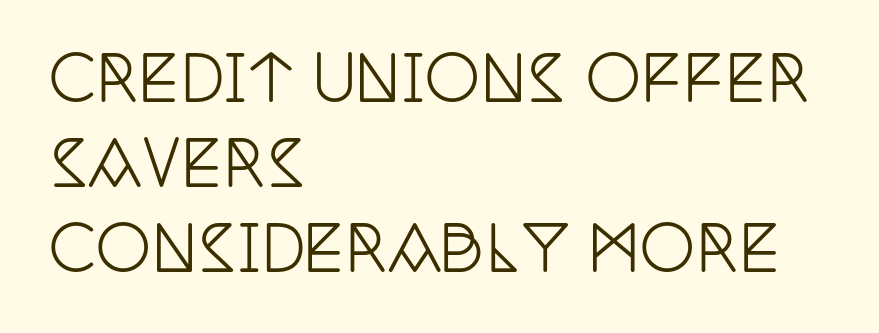
The image shows 62 px condensed serif type, upright; set left-aligned, normal line spacing (1.37x), normal letter spacing, not underlined; low stroke contrast and a large x-height.
